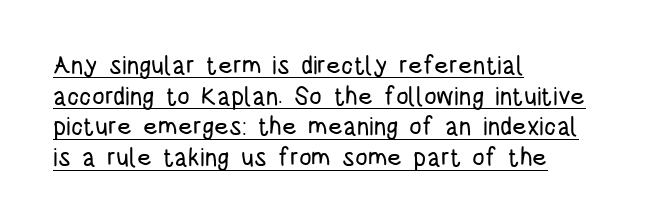
What decoration does the sample have? An underline. Does extra space separate the letters? No, they use regular spacing. The rag falls on the right side of this text block. This is the regular roman posture of the typeface.
